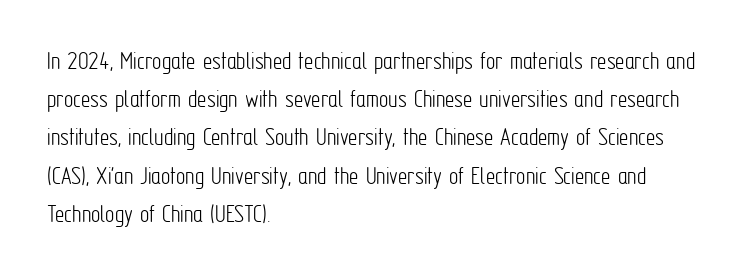
The vertical gap from one line to the next is medium. Quick note: underline off. The characters are drawn with everyday or finer stroke widths. A typesetter would mark this as roman, not italic. Caption: multi-line text, flush left, ragged right.
